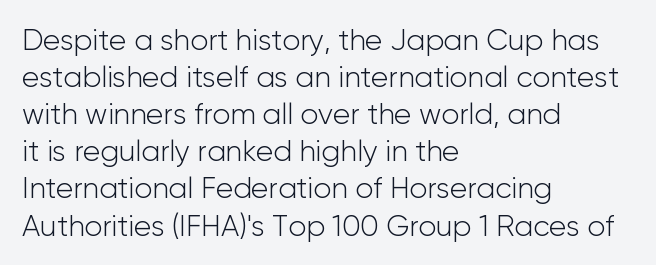
The setting favours the left margin, as ordinary paragraphs usually do. Is this a fixed-width face? No — the glyphs have proportional, varying widths. The space between consecutive lines is moderate. Each stroke keeps to a modest, everyday thickness or less. The text was rendered using a sans face with plain stroke endings.
